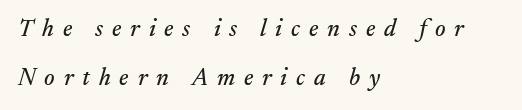
The image shows 24 px text type, italic (leaning right); set left-aligned, loose line spacing (2.04x), unusually wide letter spacing (+0.37 em), not underlined.
